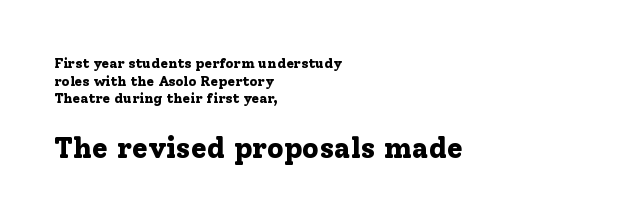
The lines in this sample share a left origin and differ only in where they stop. Posture: upright roman. Horizontal bands of white between lines are of average thickness. Serif or sans? Serif — the stroke terminals have little feet. Check the space under the baseline: it is left empty.
